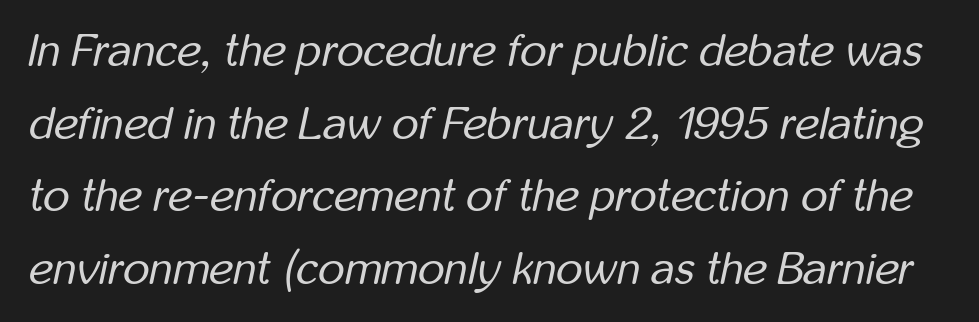
A bare baseline throughout the passage. Style check: oblique. Looks like regular typesetting: each glyph gets only the width it needs. Honestly, the row spacing looks completely unremarkable. The type is set solid horizontally, with unmodified tracking.
